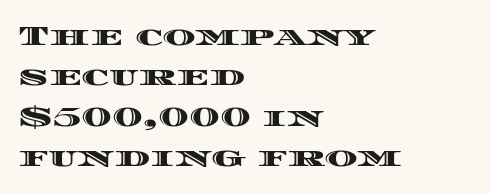
{"italic": "no", "width": "wide", "x_height": "large", "monospaced": "no", "underline": "no", "align": "left", "line_spacing": "normal", "line_spacing_ratio": 1.44, "letter_spacing": "normal", "letter_spacing_em": 0.0, "glyph_px": 28}
